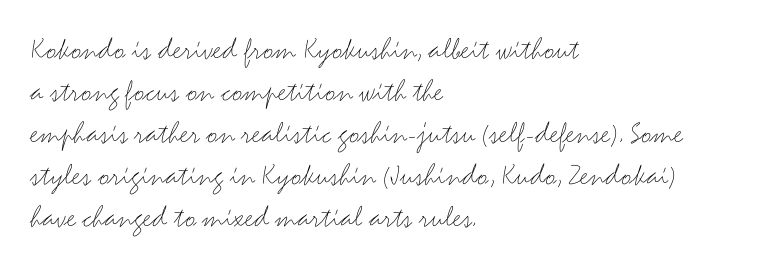
The image shows 32 px thin, wide sans-serif type; set left-aligned, normal line spacing (1.31x), normal letter spacing, not underlined; medium stroke contrast and a small x-height.
